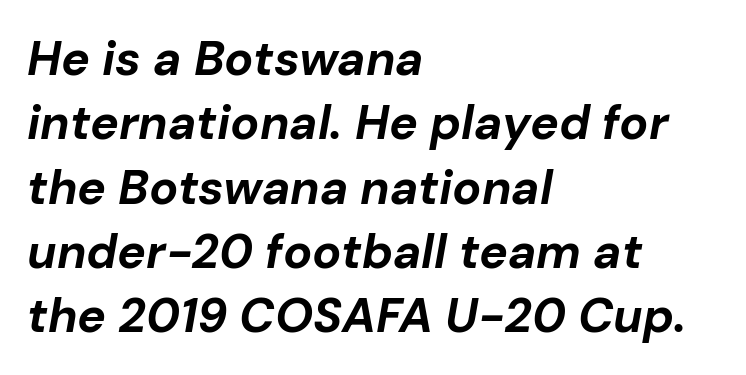
The passage shown stacks its lines at a standard gap. This sample uses plain, unmodified letter spacing. Varying glyph widths throughout — classic text-font behaviour. If you drew a line through each stem, it would be angled. Line starts are locked; line ends wander.
